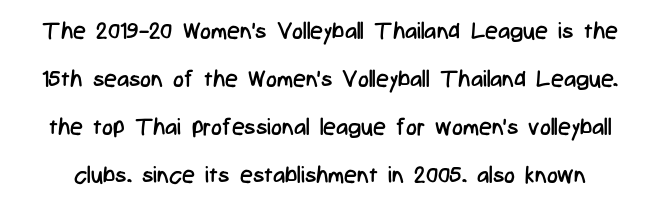
The image shows 23 px text type, upright; set loose line spacing (2.09x), normal letter spacing, not underlined.
